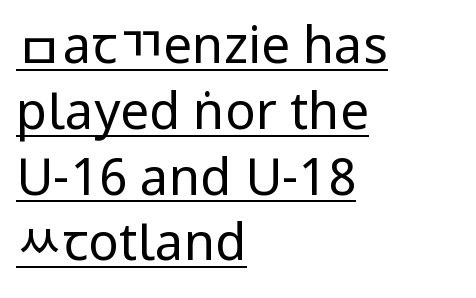
{"serif": "no", "italic": "no", "bold": "no", "weight": "regular", "width": "condensed", "stroke_contrast": "low", "underline": "yes", "align": "left", "line_spacing": "normal", "line_spacing_ratio": 1.29, "letter_spacing": "normal", "letter_spacing_em": 0.0, "glyph_px": 51}
